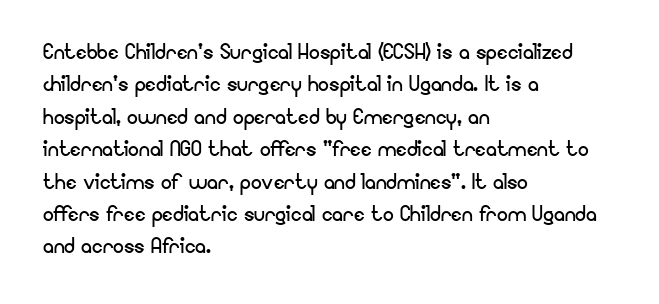
{"italic": "no", "bold": "no", "underline": "no", "align": "left", "line_spacing_ratio": 1.2, "letter_spacing": "normal", "letter_spacing_em": 0.0, "glyph_px": 27}
